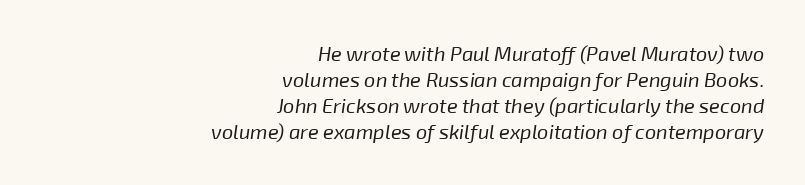
Q: Is the text bold? A: No.
Q: Is the text italic (slanted)? A: Yes, it leans right by about 8 degrees.
Q: Is the text underlined? A: No.
Q: How is the paragraph aligned? A: Right-aligned.
Q: Is the spacing between letters normal or unusually wide? A: Normal.
Q: Is the spacing between lines tight, normal or loose? A: Normal.
